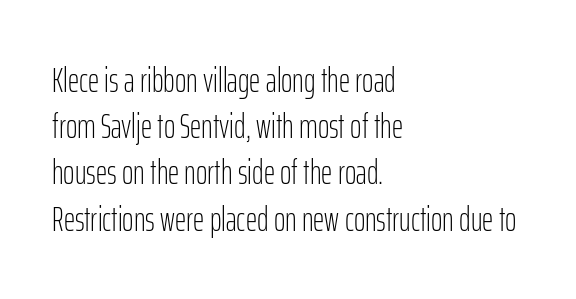
{"serif": "no", "italic": "no", "bold": "no", "weight": "light", "width": "condensed", "stroke_contrast": "low", "x_height": "medium", "monospaced": "no", "underline": "no", "align": "left", "line_spacing": "normal", "line_spacing_ratio": 1.32, "letter_spacing": "normal", "letter_spacing_em": 0.0, "glyph_px": 35}
